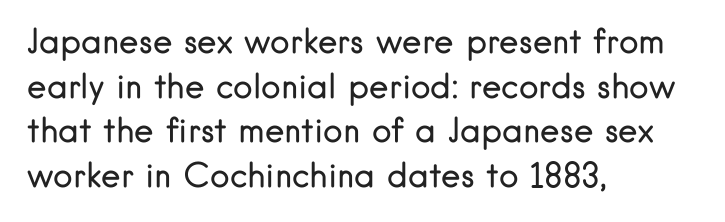
{"serif": "no", "italic": "no", "bold": "no", "weight": "regular", "width": "normal", "stroke_contrast": "low", "x_height": "small", "monospaced": "no", "underline": "no", "align": "left", "line_spacing": "normal", "line_spacing_ratio": 1.35, "letter_spacing": "normal", "letter_spacing_em": 0.0, "glyph_px": 33}
